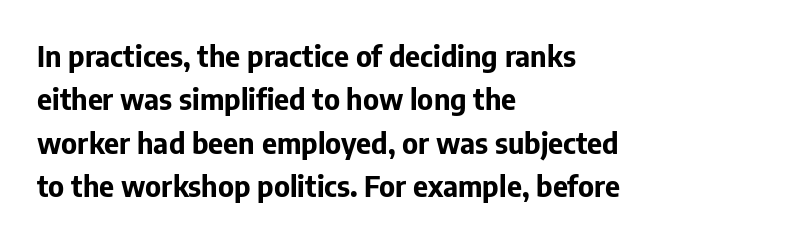
{"serif": "no", "italic": "no", "bold": "yes", "weight": "bold", "width": "normal", "stroke_contrast": "low", "x_height": "medium", "monospaced": "no", "underline": "no", "align": "left", "line_spacing": "normal", "line_spacing_ratio": 1.5, "letter_spacing": "normal", "letter_spacing_em": 0.0, "glyph_px": 29}
